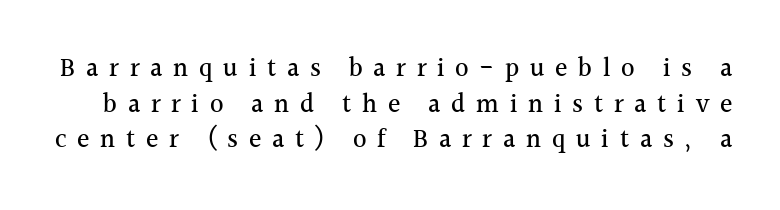
Q: Is the text italic (slanted)? A: No, it is upright.
Q: Is the text underlined? A: No.
Q: Is the spacing between letters normal or unusually wide? A: Unusually wide.
Q: Is the spacing between lines tight, normal or loose? A: Normal.
